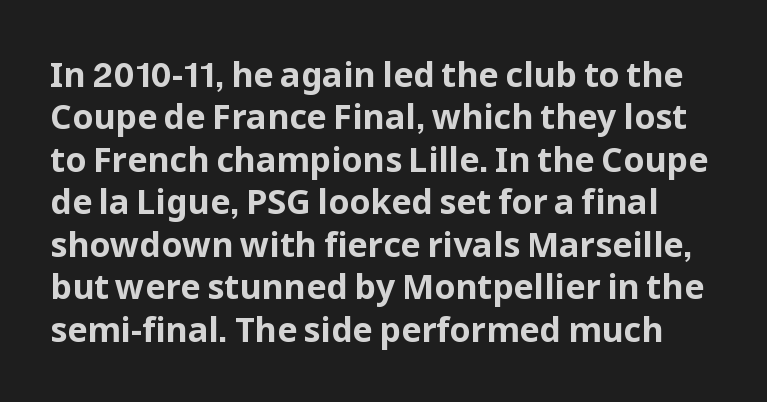
{"serif": "no", "italic": "no", "bold": "yes", "weight": "bold", "width": "normal", "stroke_contrast": "low", "x_height": "medium", "monospaced": "no", "underline": "no", "line_spacing": "normal", "line_spacing_ratio": 1.25, "letter_spacing": "normal", "letter_spacing_em": 0.0, "glyph_px": 34}
